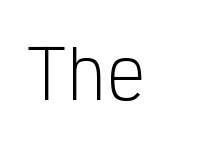
Anything drawn beneath the words? Only blank space. Italic: no, the glyphs are upright roman. Looks like terminal output: every glyph gets an equal slot. This rendering uses left alignment, leaving the right contour irregular. Type style note: lacks serifs. Compared with typical body copy, the letter spacing here is the same.
